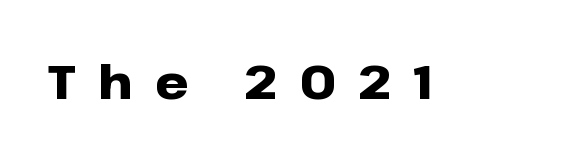
Q: Is the text bold? A: Yes.
Q: Is the text italic (slanted)? A: No, it is upright.
Q: Is the typeface a serif or a sans-serif typeface? A: Sans-serif.
Q: Is the text underlined? A: No.
Q: Is the spacing between letters normal or unusually wide? A: Unusually wide.
Q: Width (condensed, normal, or wide)? A: Wide.
Q: Stroke contrast? A: Low.
Q: x-height? A: Medium.
Q: Monospaced? A: No.
